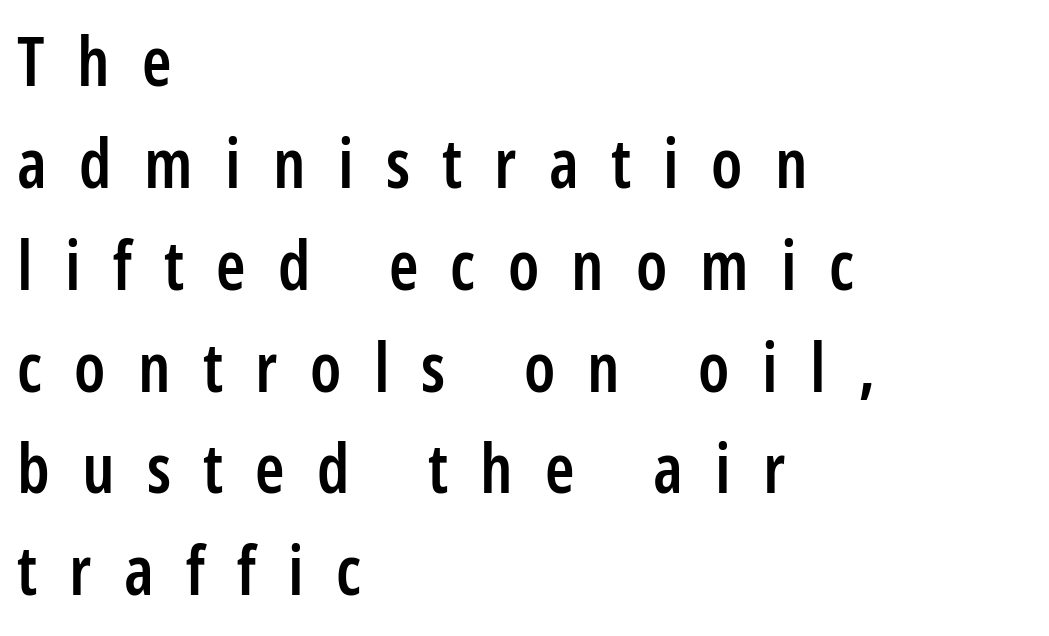
{"serif": "no", "italic": "no", "bold": "semi", "weight": "semibold", "width": "condensed", "stroke_contrast": "low", "x_height": "medium", "monospaced": "no", "underline": "no", "align": "left", "line_spacing": "normal", "line_spacing_ratio": 1.52, "letter_spacing": "wide", "letter_spacing_em": 0.48, "glyph_px": 67}
